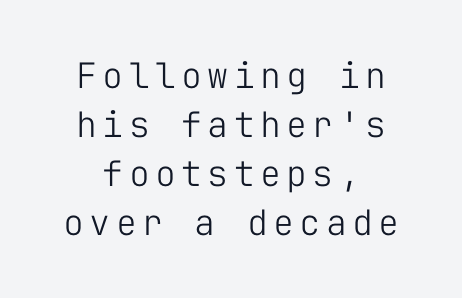
The image shows 35 px light sans-serif type, upright, monospaced; set normal line spacing (1.4x), not underlined; low stroke contrast and a medium x-height.
